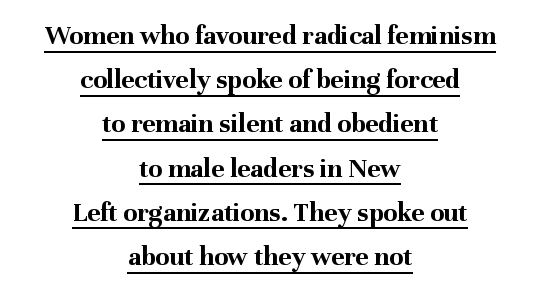
The image shows 28 px bold serif type, upright; set centered, normal line spacing (1.58x), normal letter spacing, underlined; medium stroke contrast and a medium x-height.
